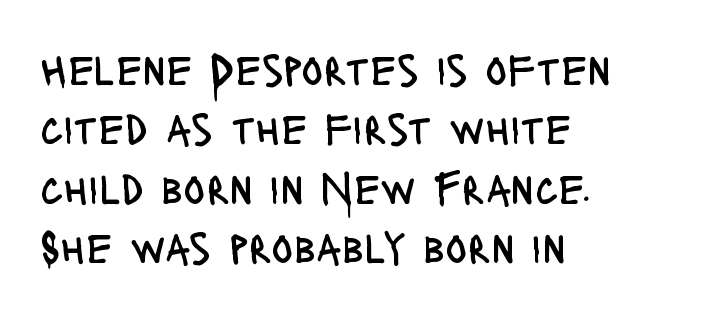
Q: Is the text bold? A: No.
Q: Is the text italic (slanted)? A: No, it is upright.
Q: Is the typeface a serif or a sans-serif typeface? A: Sans-serif.
Q: Is the text underlined? A: No.
Q: How is the paragraph aligned? A: Left-aligned.
Q: Is the spacing between letters normal or unusually wide? A: Normal.
Q: Is the spacing between lines tight, normal or loose? A: Normal.
Q: Width (condensed, normal, or wide)? A: Condensed.
Q: Stroke contrast? A: Low.
Q: x-height? A: Large.
Q: Monospaced? A: No.
